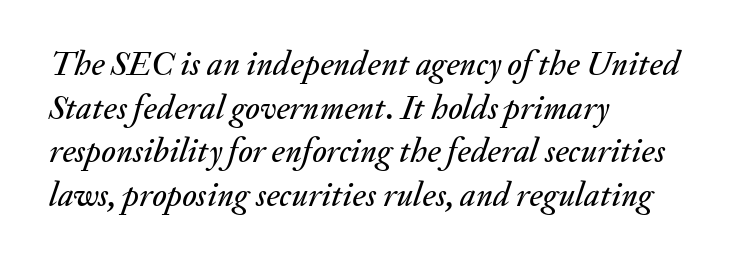
The image shows 34 px text type, italic (leaning right); set left-aligned, normal line spacing (1.28x), normal letter spacing, not underlined; medium stroke contrast and a small x-height.
